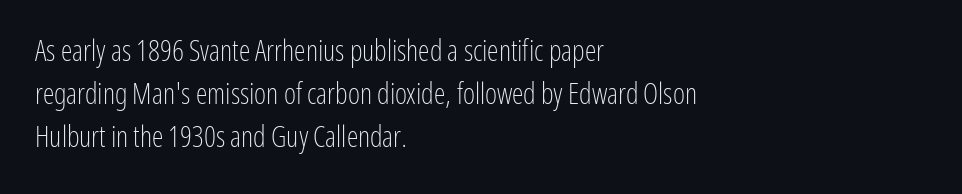
Q: Is the text bold? A: No.
Q: Is the text italic (slanted)? A: No, it is upright.
Q: Is the typeface a serif or a sans-serif typeface? A: Sans-serif.
Q: Is the text underlined? A: No.
Q: How is the paragraph aligned? A: Left-aligned.
Q: Is the spacing between letters normal or unusually wide? A: Normal.
Q: Is the spacing between lines tight, normal or loose? A: Normal.
Q: Width (condensed, normal, or wide)? A: Condensed.
Q: Stroke contrast? A: Low.
Q: x-height? A: Medium.
Q: Monospaced? A: No.
